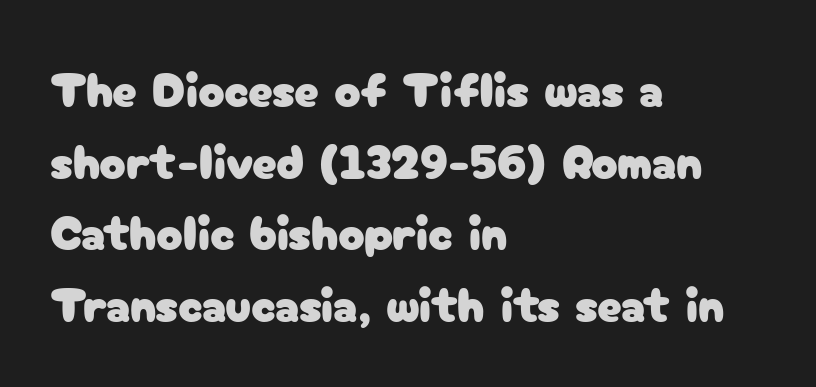
The image shows 49 px sans-serif type, upright; set left-aligned, normal line spacing (1.46x), normal letter spacing, not underlined; low stroke contrast and a medium x-height.
